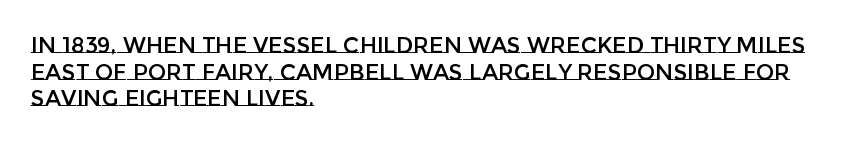
A student would call this left alignment; a typographer would say flush left, rag right. Nobody touched the tracking dial on this one. Tall strokes in this sample are plumb rather than angled. Descenders are the only things crossing below the line.
